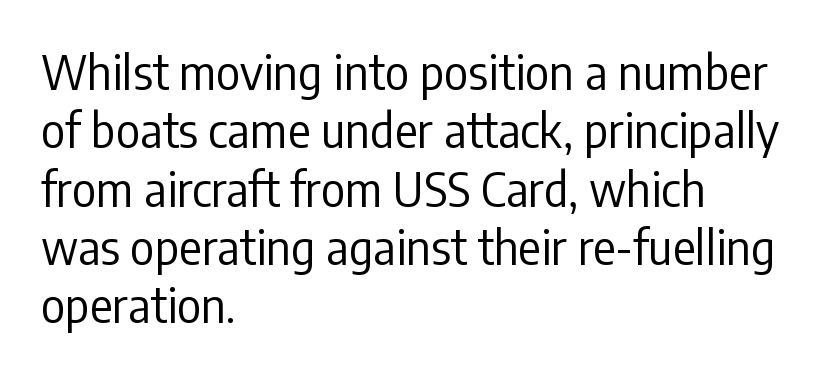
Q: Is the text bold? A: No.
Q: Is the text italic (slanted)? A: No, it is upright.
Q: Is the typeface a serif or a sans-serif typeface? A: Sans-serif.
Q: Is the text underlined? A: No.
Q: How is the paragraph aligned? A: Left-aligned.
Q: Is the spacing between letters normal or unusually wide? A: Normal.
Q: Width (condensed, normal, or wide)? A: Condensed.
Q: Stroke contrast? A: Low.
Q: x-height? A: Medium.
Q: Monospaced? A: No.
